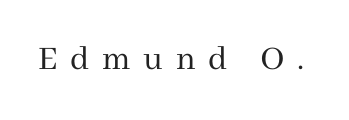
The image shows 36 px regular-weight serif type, upright; set unusually wide letter spacing (+0.35 em), not underlined; medium stroke contrast and a medium x-height.
